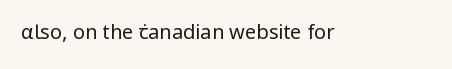
Posture: upright roman. Short note: letters normally spaced. The weight would be labelled regular, book, light, or lighter still. Lines of text with bare space underneath.
